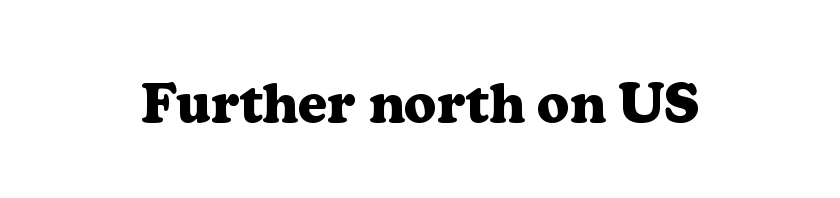
The image shows 56 px heavy serif type, upright; set normal letter spacing, not underlined; low stroke contrast and a medium x-height.
